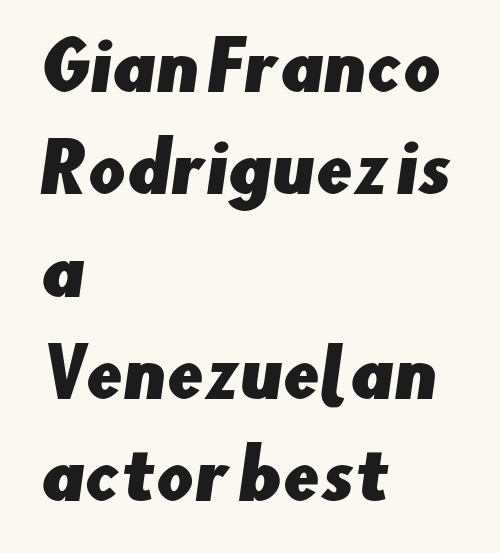
Q: Is the typeface a serif or a sans-serif typeface? A: Sans-serif.
Q: Is the text underlined? A: No.
Q: How is the paragraph aligned? A: Left-aligned.
Q: Is the spacing between letters normal or unusually wide? A: Normal.
Q: Is the spacing between lines tight, normal or loose? A: Normal.
Q: Width (condensed, normal, or wide)? A: Normal.
Q: Stroke contrast? A: Low.
Q: x-height? A: Small.
Q: Monospaced? A: No.
